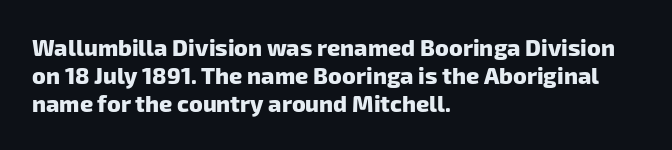
The image shows 23 px bold type; set left-aligned, line spacing 1.22x, normal letter spacing, not underlined.
